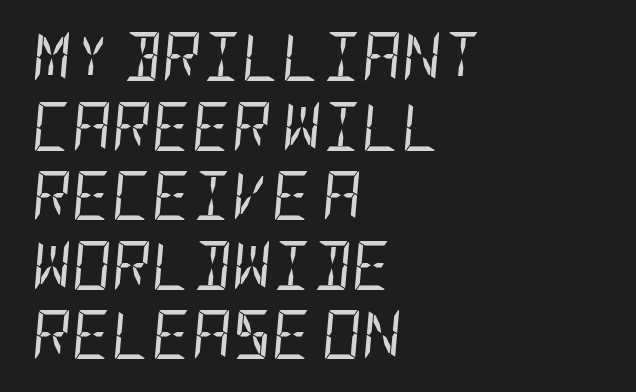
The image shows 49 px regular-weight, condensed type, italic (leaning right); set left-aligned, normal line spacing (1.42x), normal letter spacing, not underlined; low stroke contrast and a large x-height.
